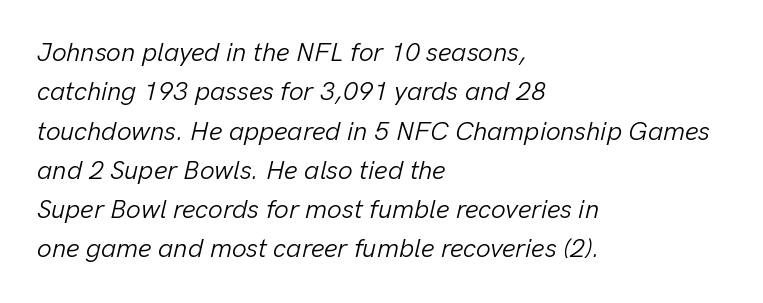
{"italic": "yes", "lean": "right", "slant_degrees": 13, "bold": "no", "underline": "no", "align": "left", "line_spacing": "normal", "line_spacing_ratio": 1.51, "letter_spacing": "normal", "letter_spacing_em": 0.0, "glyph_px": 26}
